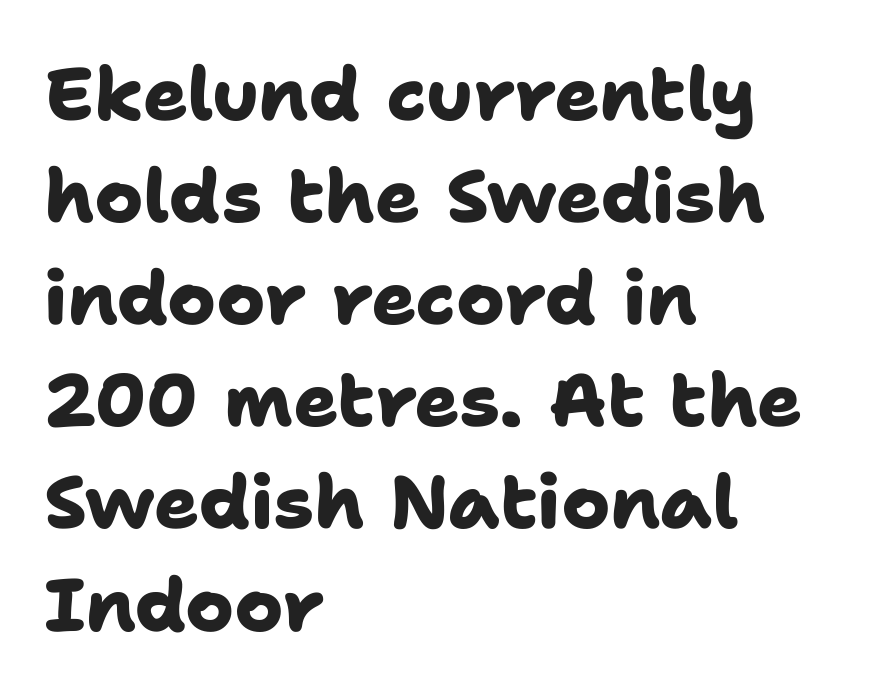
Q: Is the text bold? A: Yes.
Q: Is the typeface a serif or a sans-serif typeface? A: Sans-serif.
Q: Is the text underlined? A: No.
Q: How is the paragraph aligned? A: Left-aligned.
Q: Is the spacing between letters normal or unusually wide? A: Normal.
Q: Is the spacing between lines tight, normal or loose? A: Normal.
Q: Width (condensed, normal, or wide)? A: Normal.
Q: Stroke contrast? A: Low.
Q: x-height? A: Medium.
Q: Monospaced? A: No.
